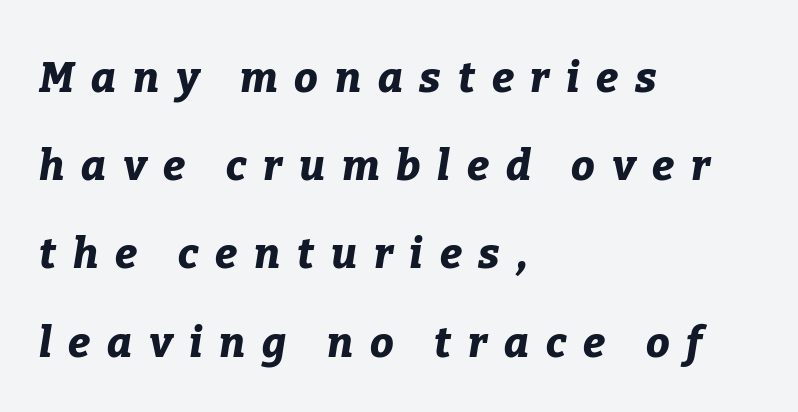
Italic: yes, the glyphs are oblique. Does the leading feel generous? Absolutely, it's lavish. Typographic density is high because the face is bold. The face used here is proportionally spaced, like ordinary book or web type. The rendering anchors every line to the left-hand side. Bare-footed words on every line.
